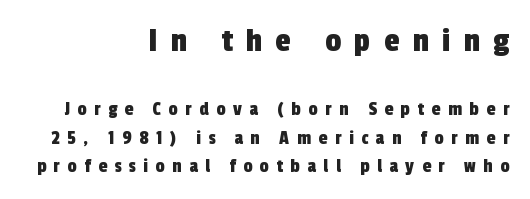
Q: Is the typeface a serif or a sans-serif typeface? A: Sans-serif.
Q: Is the text underlined? A: No.
Q: How is the paragraph aligned? A: Right-aligned.
Q: Is the spacing between letters normal or unusually wide? A: Unusually wide.
Q: Is the spacing between lines tight, normal or loose? A: Normal.
Q: Which block of text is set in a larger size, the first (top) or the second (bottom)? A: The first (top) one.
Q: Width (condensed, normal, or wide)? A: Condensed.
Q: x-height? A: Medium.
Q: Monospaced? A: No.
